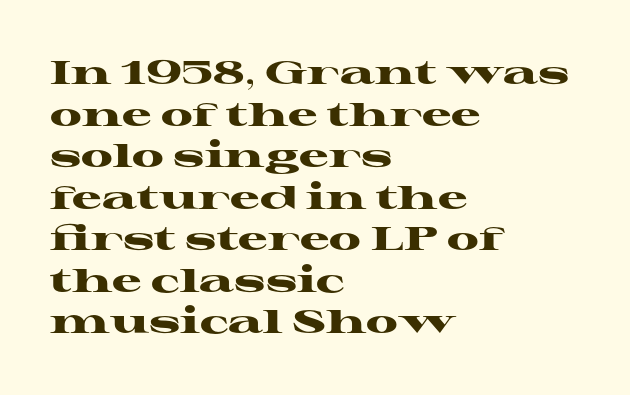
{"serif": "yes", "italic": "no", "bold": "yes", "weight": "heavy", "width": "wide", "stroke_contrast": "high", "x_height": "medium", "monospaced": "no", "underline": "no", "align": "left", "line_spacing": "normal", "line_spacing_ratio": 1.26, "letter_spacing": "normal", "letter_spacing_em": 0.0, "glyph_px": 33}
